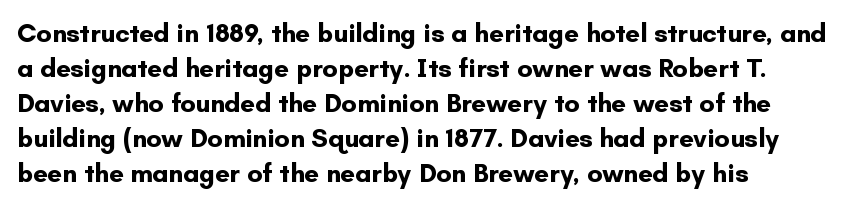
Q: Is the text bold? A: Yes.
Q: Is the text italic (slanted)? A: No, it is upright.
Q: Is the text underlined? A: No.
Q: How is the paragraph aligned? A: Left-aligned.
Q: Is the spacing between letters normal or unusually wide? A: Normal.
Q: Is the spacing between lines tight, normal or loose? A: Normal.
